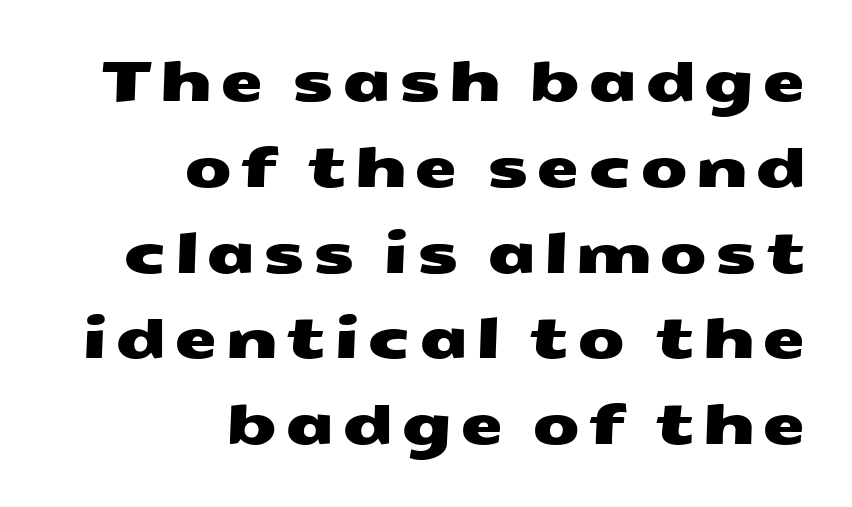
Nope, no serifs anywhere on these letters. Type without underlining. Regarding leading, the lines here are spaced in the standard way. Here the designer chose a conventional face with non-uniform glyph widths. The paragraph has a hard right edge and a soft left edge.
